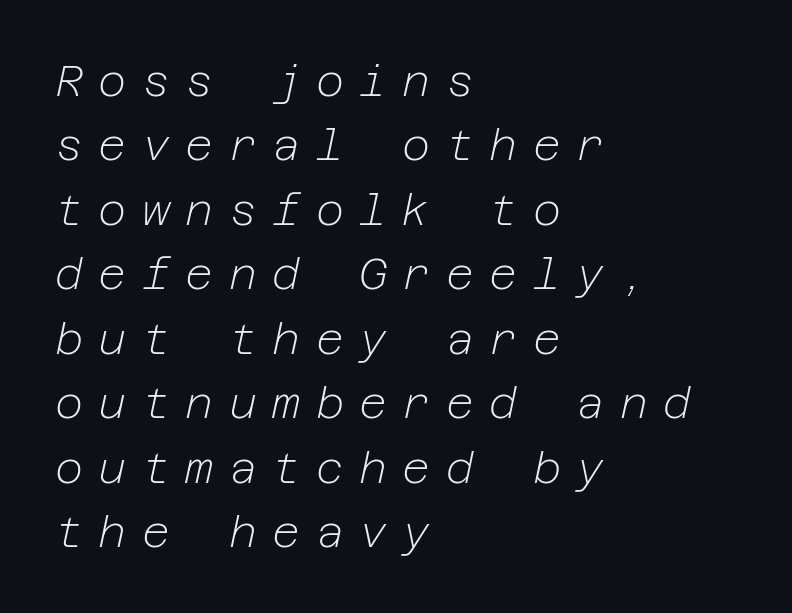
{"italic": "yes", "lean": "right", "slant_degrees": 12, "bold": "no", "weight": "light", "width": "normal", "stroke_contrast": "low", "x_height": "medium", "underline": "no", "align": "left", "line_spacing": "normal", "line_spacing_ratio": 1.5, "letter_spacing": "wide", "letter_spacing_em": 0.36, "glyph_px": 43}
